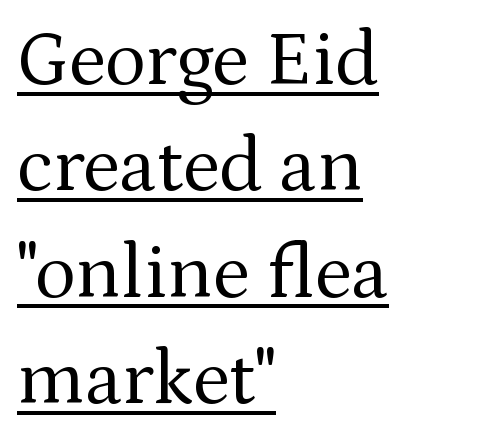
The image shows 77 px regular-weight serif type, upright; set left-aligned, normal line spacing (1.38x), normal letter spacing, underlined; medium stroke contrast and a medium x-height.
